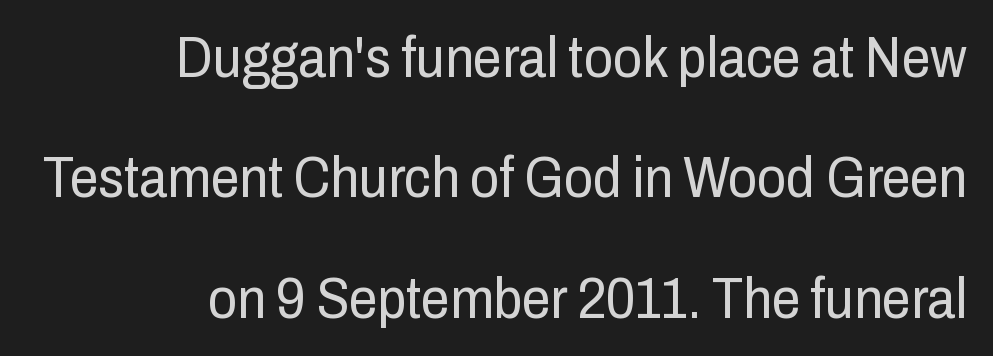
The image shows 57 px regular-weight, condensed sans-serif type, upright; set right-aligned, loose line spacing (2.11x), normal letter spacing, not underlined; low stroke contrast and a medium x-height.
